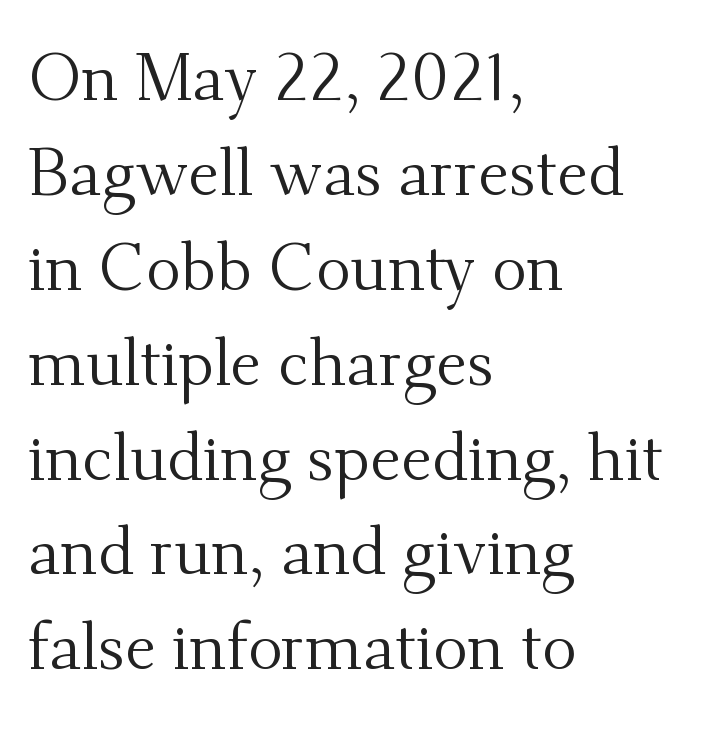
The image shows 65 px regular-weight serif type, upright; set left-aligned, normal line spacing (1.46x), normal letter spacing, not underlined; medium stroke contrast and a small x-height.
